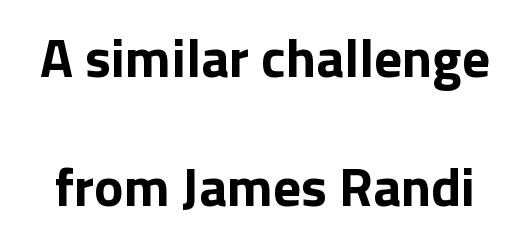
The image shows 55 px bold sans-serif type, upright; set loose line spacing (2.34x), normal letter spacing, not underlined; low stroke contrast and a medium x-height.
